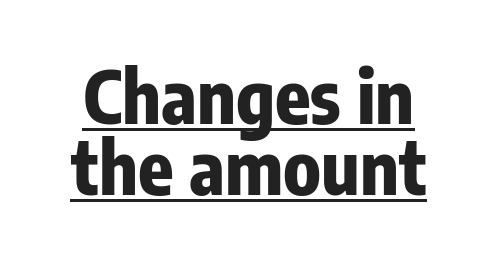
Summary of vertical rhythm: compact, with narrow interline spacing. The lettering is marked with a stroke running underneath it. Characters remain perfectly vertical along every line. Spacing between characters is what you'd get straight out of the box.
